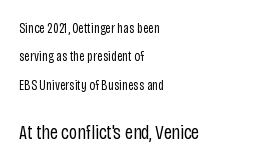
The passage shown stacks its lines with a broad gap. Stem width sits at or under what a default text font uses. If you drew a ruler down the left edge, every line would touch it. Whoever set this made the second block the dominant, larger element. Only glyphs here, with clear space below each row.
